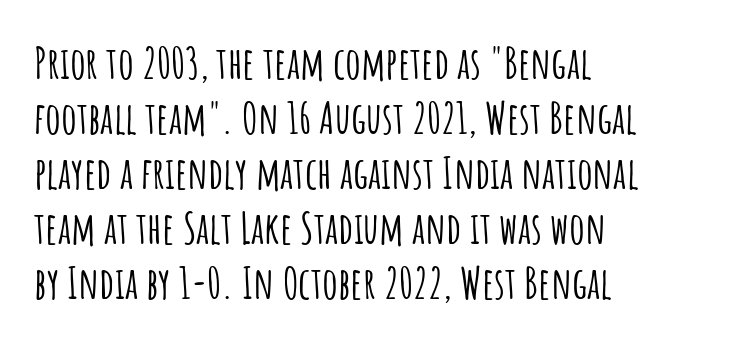
Q: Is the text italic (slanted)? A: No, it is upright.
Q: Is the typeface a serif or a sans-serif typeface? A: Sans-serif.
Q: Is the text underlined? A: No.
Q: How is the paragraph aligned? A: Left-aligned.
Q: Is the spacing between letters normal or unusually wide? A: Normal.
Q: Is the spacing between lines tight, normal or loose? A: Normal.
Q: Width (condensed, normal, or wide)? A: Condensed.
Q: Stroke contrast? A: Low.
Q: x-height? A: Large.
Q: Monospaced? A: No.
